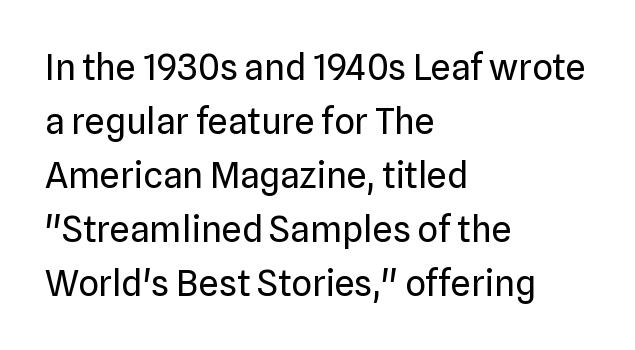
{"serif": "no", "italic": "no", "bold": "no", "weight": "regular", "width": "normal", "stroke_contrast": "low", "x_height": "medium", "monospaced": "no", "underline": "no", "align": "left", "line_spacing": "normal", "line_spacing_ratio": 1.5, "letter_spacing": "normal", "letter_spacing_em": 0.0, "glyph_px": 36}
